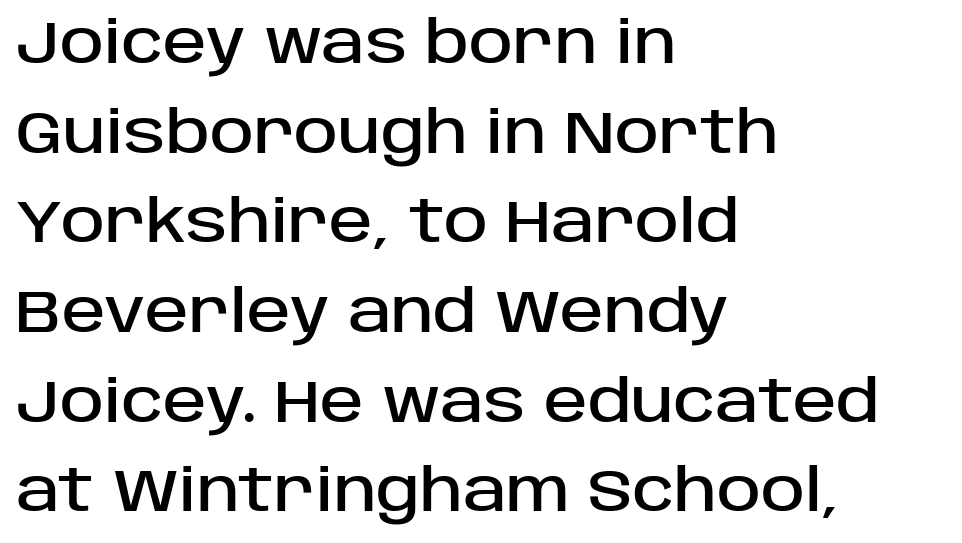
Q: Is the text italic (slanted)? A: No, it is upright.
Q: Is the typeface a serif or a sans-serif typeface? A: Sans-serif.
Q: Is the text underlined? A: No.
Q: How is the paragraph aligned? A: Left-aligned.
Q: Is the spacing between letters normal or unusually wide? A: Normal.
Q: Is the spacing between lines tight, normal or loose? A: Normal.
Q: Width (condensed, normal, or wide)? A: Normal.
Q: Stroke contrast? A: Low.
Q: x-height? A: Large.
Q: Monospaced? A: No.
